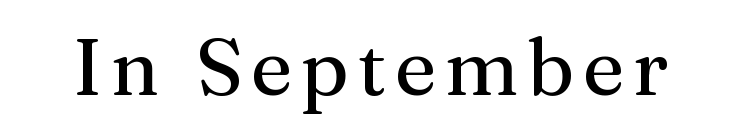
The image shows 80 px regular-weight serif type, upright; set not underlined; medium stroke contrast and a medium x-height.
